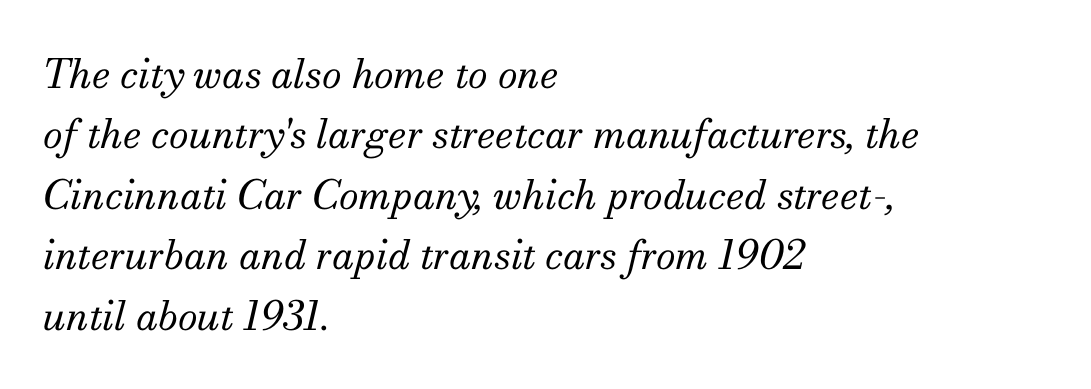
{"serif": "yes", "italic": "yes", "lean": "right", "slant_degrees": 13, "bold": "no", "weight": "regular", "width": "normal", "stroke_contrast": "medium", "x_height": "small", "monospaced": "no", "underline": "no", "align": "left", "line_spacing": "normal", "line_spacing_ratio": 1.51, "letter_spacing": "normal", "letter_spacing_em": 0.0, "glyph_px": 40}
